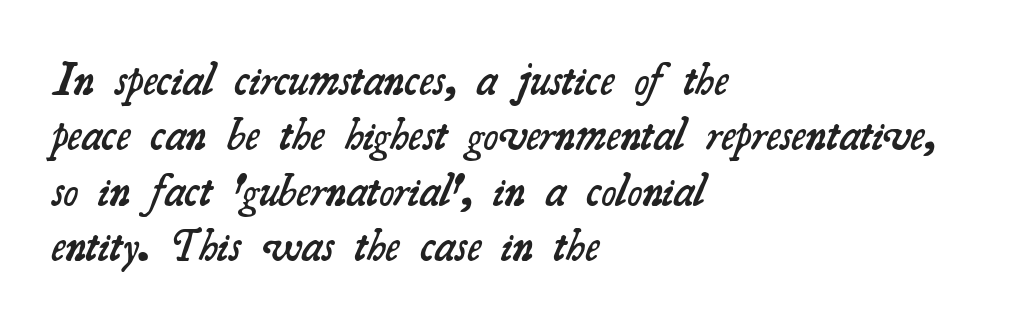
As a designer I'd log this as weight 600, semibold. Looks like regular typesetting: each glyph gets only the width it needs. Compared with typical body copy, the letter spacing here is the same. Notice how the passage keeps a crisp vertical edge on the left only. Words float on clear page, feet unadorned.
